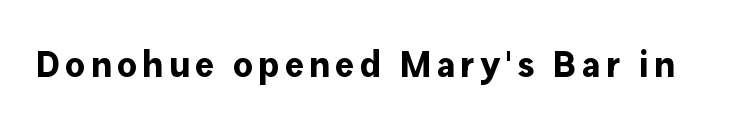
{"serif": "no", "italic": "no", "bold": "yes", "weight": "bold", "width": "normal", "stroke_contrast": "low", "x_height": "medium", "monospaced": "no", "underline": "no", "glyph_px": 36}
